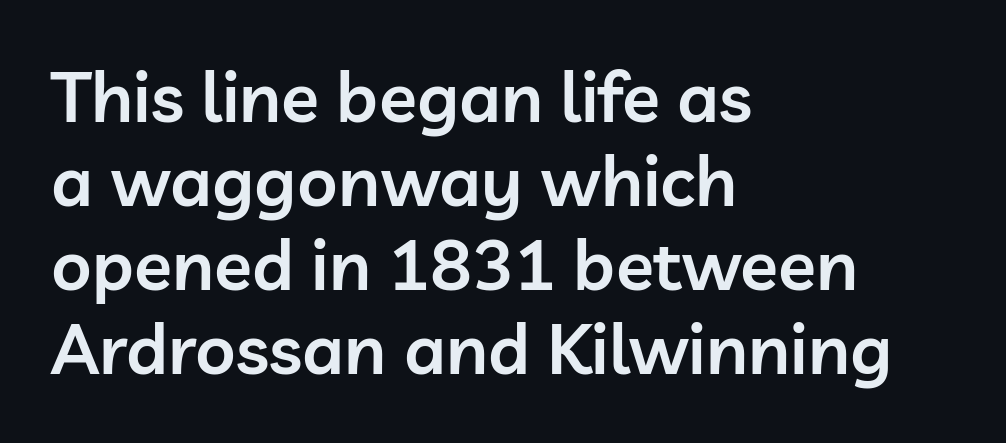
The image shows 70 px semibold sans-serif type, upright; set left-aligned, line spacing 1.2x, normal letter spacing, not underlined; low stroke contrast and a medium x-height.
